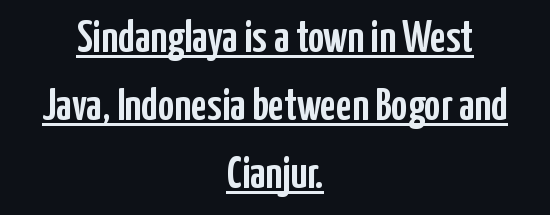
{"serif": "no", "italic": "no", "width": "condensed", "stroke_contrast": "low", "x_height": "medium", "monospaced": "no", "underline": "yes", "align": "center", "line_spacing": "normal", "line_spacing_ratio": 1.51, "letter_spacing": "normal", "letter_spacing_em": 0.0, "glyph_px": 45}
